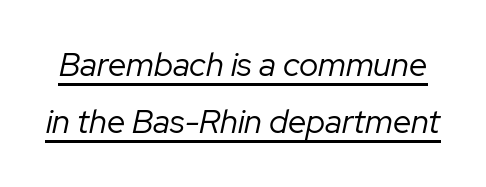
{"italic": "yes", "lean": "right", "slant_degrees": 12, "bold": "no", "weight": "regular", "width": "normal", "stroke_contrast": "low", "x_height": "medium", "monospaced": "no", "underline": "yes", "line_spacing_ratio": 1.74, "letter_spacing": "normal", "letter_spacing_em": 0.0, "glyph_px": 33}
